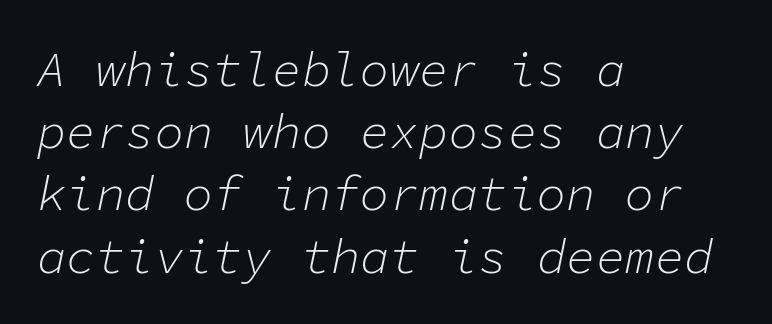
Is this a fixed-width face? Yes — each glyph sits in an identical cell. Interline gaps are of average width in this sample. Each word holds together tightly as a unit, with standard inter-letter gaps. The paragraph has a hard left edge and a soft right edge.
